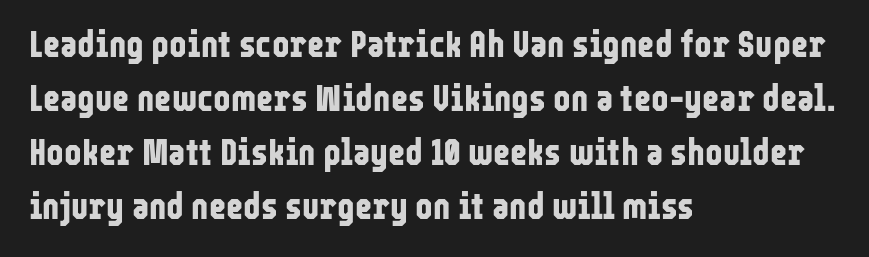
{"serif": "no", "italic": "no", "bold": "yes", "weight": "bold", "width": "condensed", "stroke_contrast": "low", "x_height": "medium", "monospaced": "no", "underline": "no", "align": "left", "line_spacing": "normal", "line_spacing_ratio": 1.46, "letter_spacing": "normal", "letter_spacing_em": 0.0, "glyph_px": 37}
